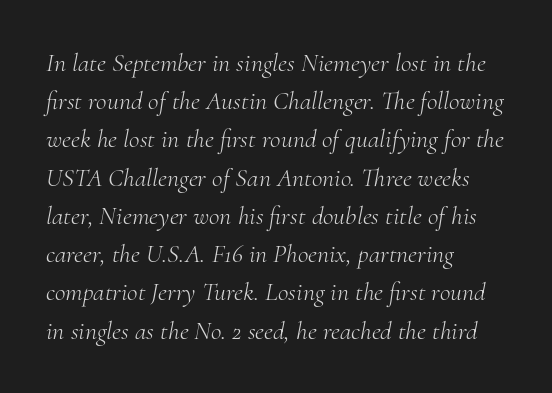
The face used here is rendered with its standard letterfit. Clear beneath every line of the passage. Quick note: interline space is typical. If you drew a ruler down the left edge, every line would touch it. No letter is thick-stroked: the sample isn't bold.
